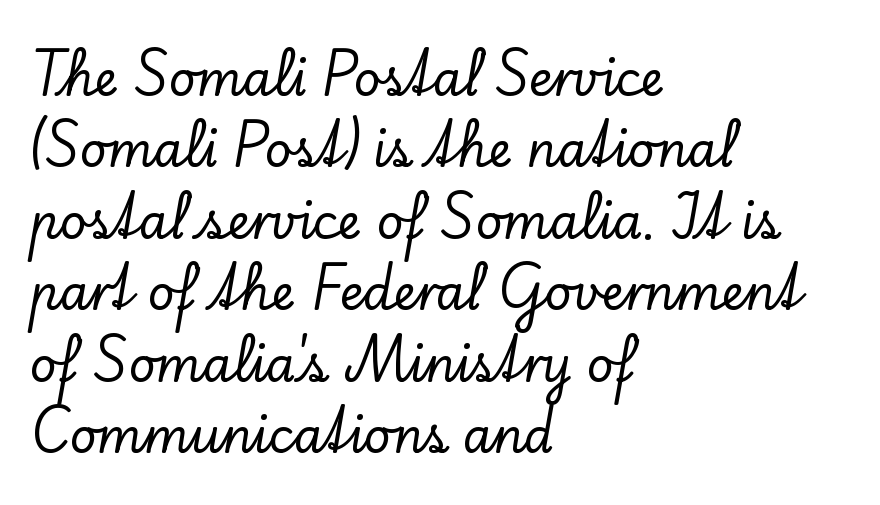
The image shows 47 px serif type; set left-aligned, normal line spacing (1.52x), normal letter spacing, not underlined; low stroke contrast and a small x-height.
